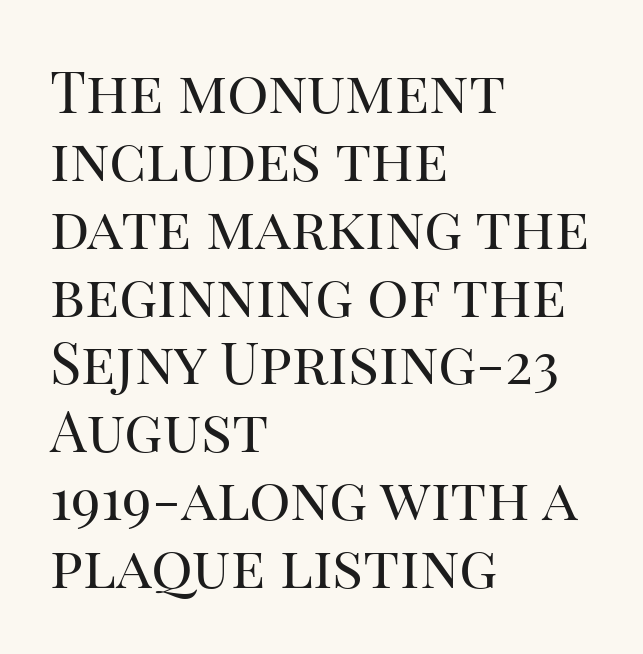
Q: Is the text bold? A: No.
Q: Is the text italic (slanted)? A: No, it is upright.
Q: Is the typeface a serif or a sans-serif typeface? A: Serif.
Q: Is the text underlined? A: No.
Q: How is the paragraph aligned? A: Left-aligned.
Q: Is the spacing between letters normal or unusually wide? A: Normal.
Q: Width (condensed, normal, or wide)? A: Normal.
Q: Stroke contrast? A: High.
Q: x-height? A: Large.
Q: Monospaced? A: No.
